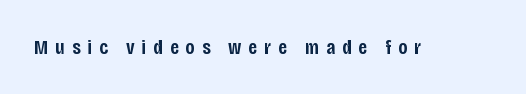
The image shows 21 px text type, upright; set unusually wide letter spacing (+0.34 em), not underlined.
